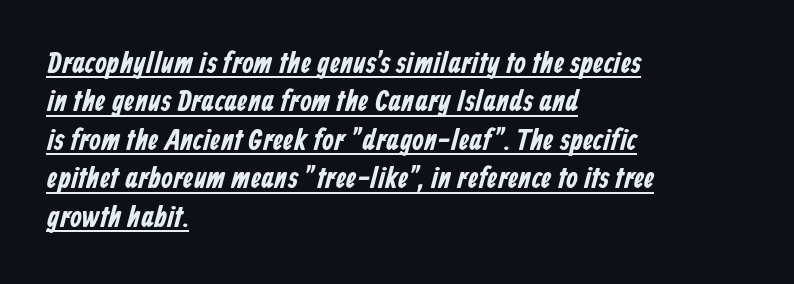
Looks like regular typesetting: each glyph gets only the width it needs. What kind of face is this? One without serifs — a sans. The paragraph has a hard left edge and a soft right edge. The leading is moderate, giving the passage an even texture.
